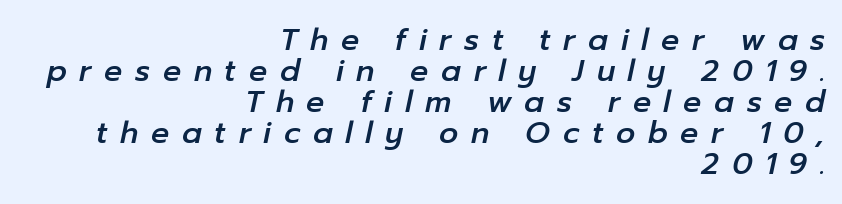
Q: Is the text italic (slanted)? A: Yes, it leans right by about 12 degrees.
Q: Is the text underlined? A: No.
Q: How is the paragraph aligned? A: Right-aligned.
Q: Is the spacing between letters normal or unusually wide? A: Unusually wide.
Q: Is the spacing between lines tight, normal or loose? A: Tight.
Q: Width (condensed, normal, or wide)? A: Normal.
Q: Stroke contrast? A: Low.
Q: x-height? A: Medium.
Q: Monospaced? A: No.
